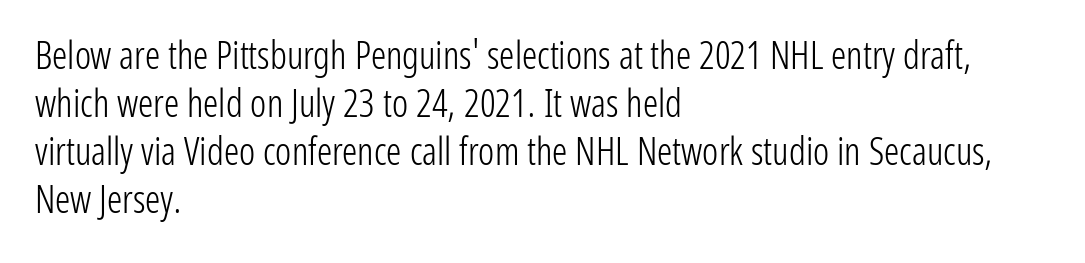
{"serif": "no", "italic": "no", "bold": "no", "weight": "light", "width": "condensed", "stroke_contrast": "low", "x_height": "medium", "monospaced": "no", "underline": "no", "align": "left", "line_spacing": "normal", "line_spacing_ratio": 1.26, "letter_spacing": "normal", "letter_spacing_em": 0.0, "glyph_px": 38}
